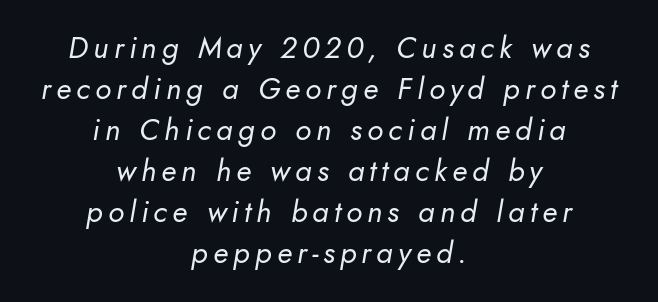
Casual observation: everything's sitting right in the middle. This reads as an unemphasized weight, regular at the heaviest. The lines sit at an ordinary, default distance from one another. The rendering uses natural spacing where letterforms have individual widths. It's the slanting kind of type.
